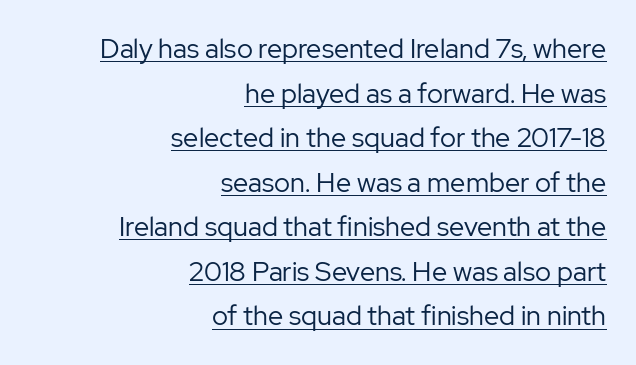
What decoration does the sample have? An underline. Successive baselines arrive at the customary interval. In CSS terms this would be text-align: right. Stems here are at most as thick as an everyday book face. Posture: upright roman.
